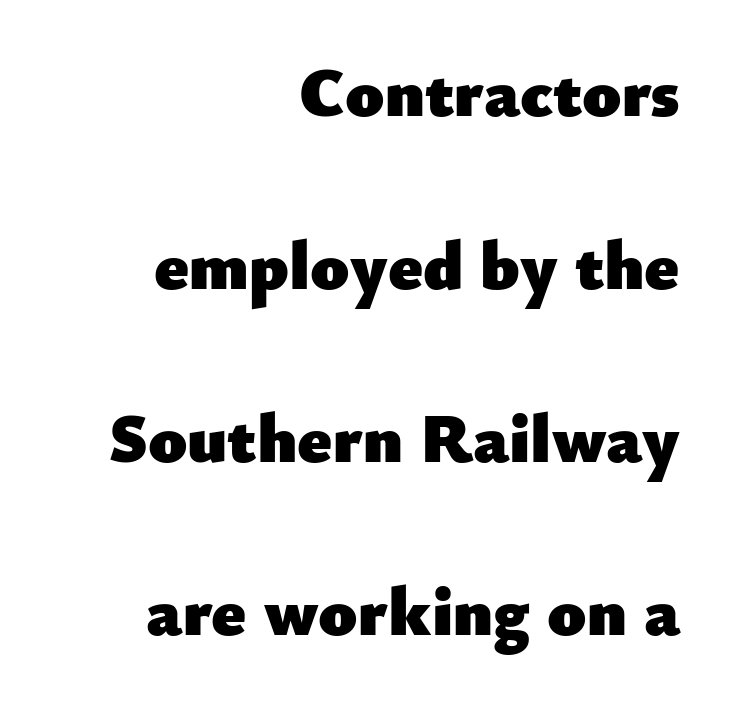
The letters stand straight up with perfectly vertical stems. The horizontal fit of the characters is conventional and even. Every row of glyphs terminates at an identical x-position on the right. Observe the absence of serifs on each vertical stroke in this sample.
